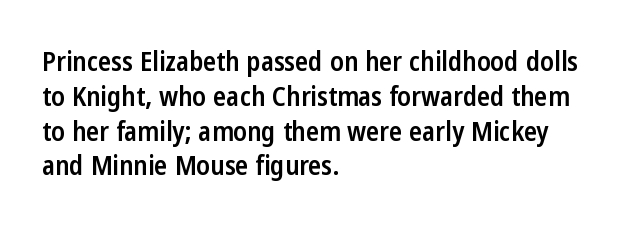
A bare baseline throughout the passage. A typesetter would mark this as roman, not italic. Leading: standard. Here the glyphs are tracked normally, forming tight word shapes.
